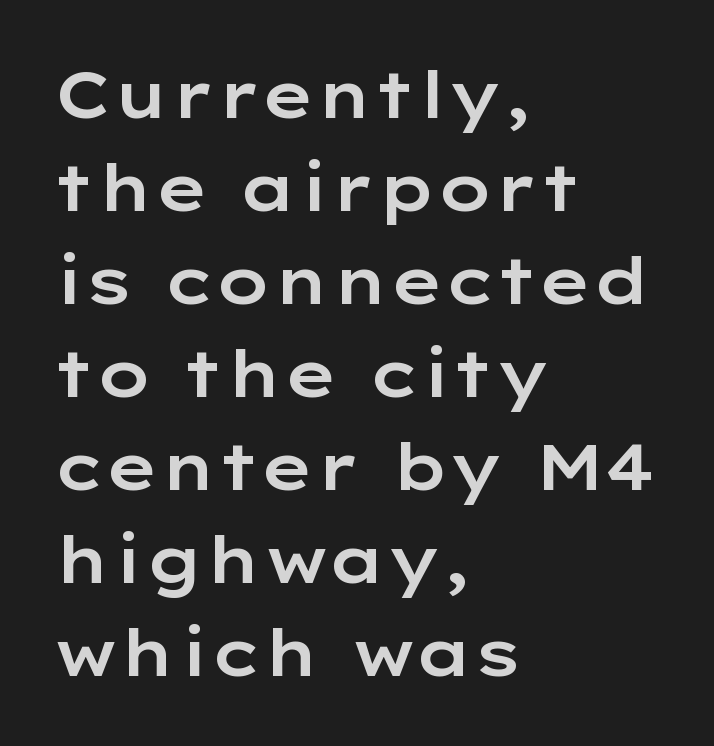
Which margin do the lines hug? The left one — the right edge is uneven. Does the type have serifs? No, each stem ends abruptly. Each letter keeps its own natural width here, so spacing adapts to shape. The string is rendered with underlining switched off.
